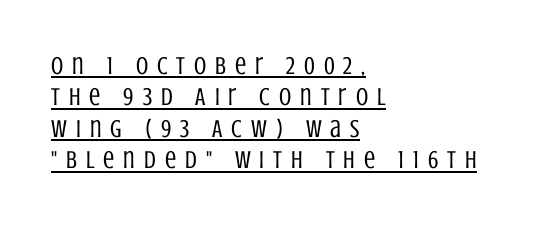
Stem width sits at or under what a default text font uses. When letters stand straight like this, we call the style roman or upright. These lines sit exactly where default settings would place them. Compared with undecorated copy, this sample adds a rule below the words. Between one letter and the next there's a generous, obvious gap. If you drew a ruler down the left edge, every line would touch it.
